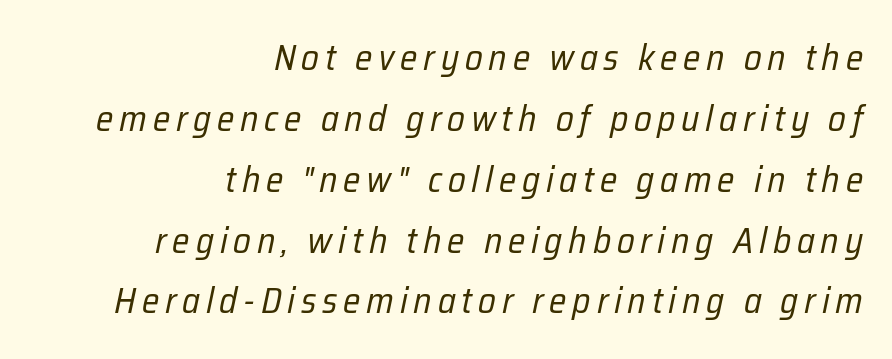
The image shows 36 px regular-weight, condensed type, italic (leaning right); set right-aligned, normal line spacing (1.69x), not underlined; low stroke contrast and a medium x-height.
